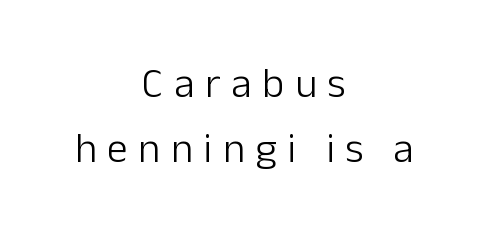
The image shows 42 px light sans-serif type, upright; set centered, normal line spacing (1.54x), unusually wide letter spacing (+0.25 em), not underlined; low stroke contrast and a medium x-height.
